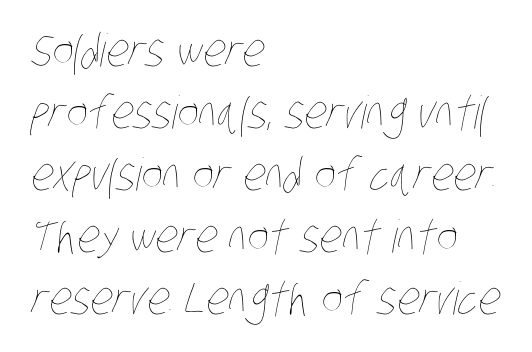
Q: Is the text bold? A: No.
Q: Is the text underlined? A: No.
Q: How is the paragraph aligned? A: Left-aligned.
Q: Is the spacing between letters normal or unusually wide? A: Normal.
Q: Is the spacing between lines tight, normal or loose? A: Normal.
Q: Width (condensed, normal, or wide)? A: Condensed.
Q: Stroke contrast? A: Low.
Q: x-height? A: Large.
Q: Monospaced? A: No.
